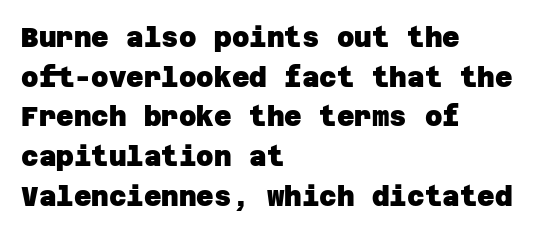
How heavy is the stroke? Heavy — this is a bold. Does the leading feel generous? No, just average. Clear beneath every line of the passage. In terms of letterspacing, this is plain default setting.
